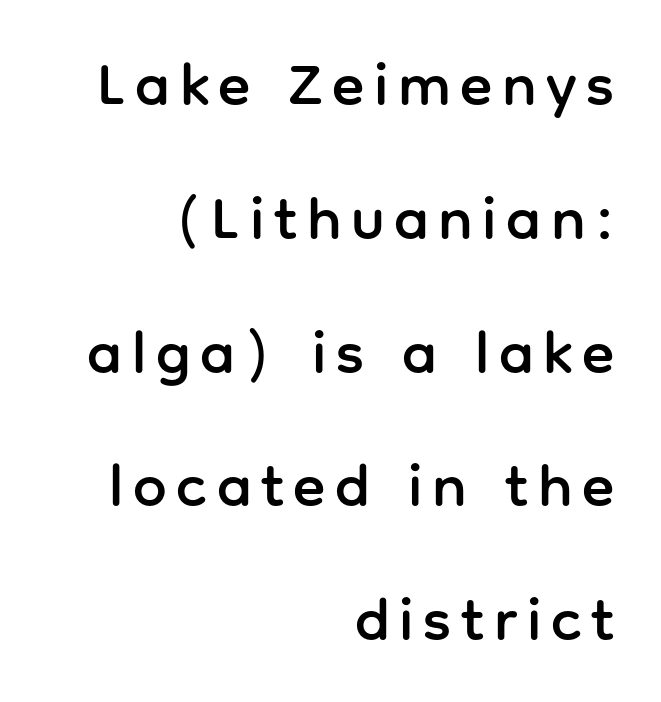
Q: Is the text italic (slanted)? A: No, it is upright.
Q: Is the typeface a serif or a sans-serif typeface? A: Sans-serif.
Q: Is the text underlined? A: No.
Q: How is the paragraph aligned? A: Right-aligned.
Q: Is the spacing between lines tight, normal or loose? A: Loose.
Q: Width (condensed, normal, or wide)? A: Normal.
Q: Stroke contrast? A: Low.
Q: x-height? A: Medium.
Q: Monospaced? A: No.
